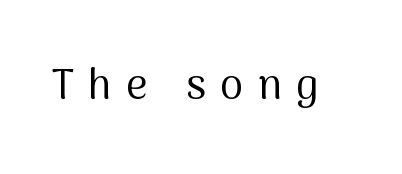
Q: Is the text bold? A: No.
Q: Is the text italic (slanted)? A: No, it is upright.
Q: Is the typeface a serif or a sans-serif typeface? A: Sans-serif.
Q: Is the text underlined? A: No.
Q: Is the spacing between letters normal or unusually wide? A: Unusually wide.
Q: Width (condensed, normal, or wide)? A: Normal.
Q: Stroke contrast? A: Medium.
Q: x-height? A: Medium.
Q: Monospaced? A: No.
